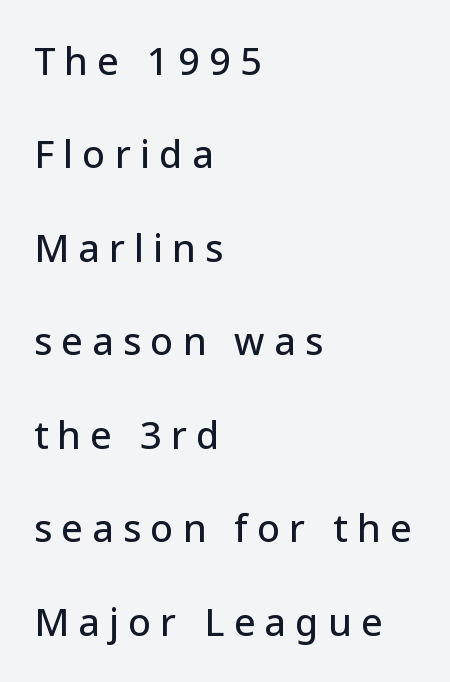
Q: Is the text italic (slanted)? A: No, it is upright.
Q: Is the typeface a serif or a sans-serif typeface? A: Sans-serif.
Q: Is the text underlined? A: No.
Q: How is the paragraph aligned? A: Left-aligned.
Q: Is the spacing between letters normal or unusually wide? A: Unusually wide.
Q: Is the spacing between lines tight, normal or loose? A: Loose.
Q: Width (condensed, normal, or wide)? A: Normal.
Q: Stroke contrast? A: Low.
Q: x-height? A: Medium.
Q: Monospaced? A: No.
